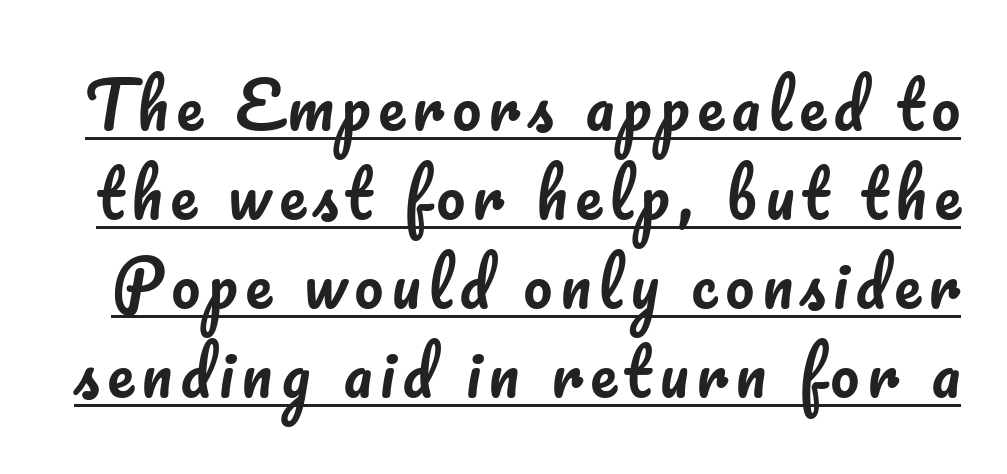
In designer terms, the underline attribute is active on this setting. Is this a fixed-width face? No — the glyphs have proportional, varying widths. Interline gaps are of average width in this sample.
